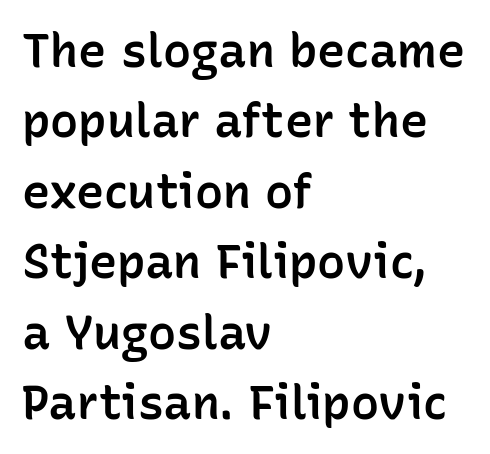
Q: Is the text bold? A: Semi-bold.
Q: Is the text italic (slanted)? A: No, it is upright.
Q: Is the typeface a serif or a sans-serif typeface? A: Sans-serif.
Q: Is the text underlined? A: No.
Q: How is the paragraph aligned? A: Left-aligned.
Q: Is the spacing between letters normal or unusually wide? A: Normal.
Q: Is the spacing between lines tight, normal or loose? A: Normal.
Q: Width (condensed, normal, or wide)? A: Normal.
Q: Stroke contrast? A: Low.
Q: x-height? A: Medium.
Q: Monospaced? A: No.
